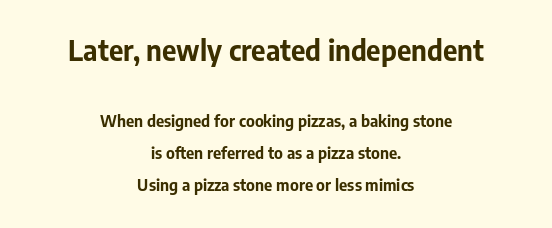
The rendering uses natural spacing where letterforms have individual widths. In terms of leading, this rendering errs on the spacious side. Every stem runs plumb, perpendicular to the baseline. Its strokes are broad and dark, the hallmark of bold type. Does the copy run flush right? No — it is centered line by line. Default kerning and tracking; the words read as compact shapes.
